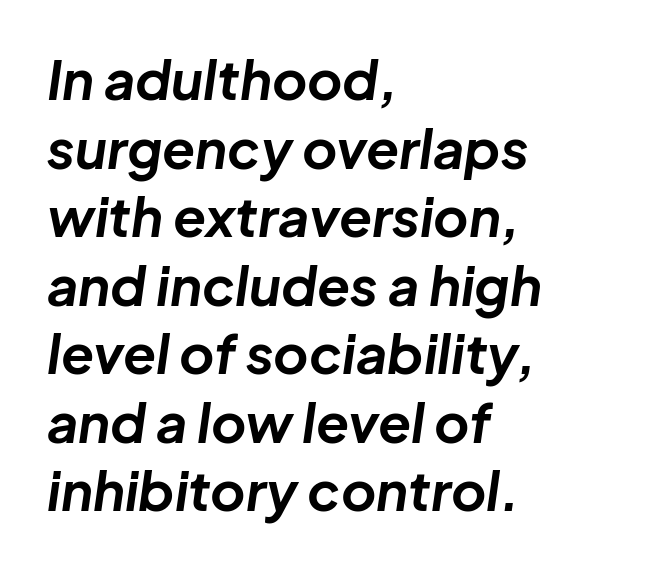
Q: Is the text bold? A: Yes.
Q: Is the text italic (slanted)? A: Yes, it leans right by about 8 degrees.
Q: Is the text underlined? A: No.
Q: How is the paragraph aligned? A: Left-aligned.
Q: Is the spacing between letters normal or unusually wide? A: Normal.
Q: Is the spacing between lines tight, normal or loose? A: Normal.
Q: Width (condensed, normal, or wide)? A: Normal.
Q: Stroke contrast? A: Low.
Q: x-height? A: Medium.
Q: Monospaced? A: No.
